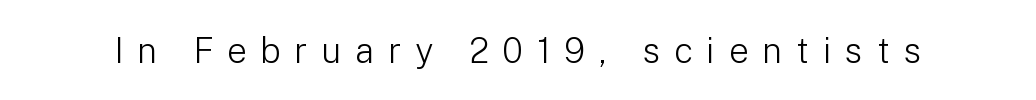
{"serif": "no", "italic": "no", "bold": "no", "weight": "light", "width": "normal", "stroke_contrast": "low", "x_height": "medium", "monospaced": "no", "underline": "no", "letter_spacing": "wide", "letter_spacing_em": 0.39, "glyph_px": 35}
